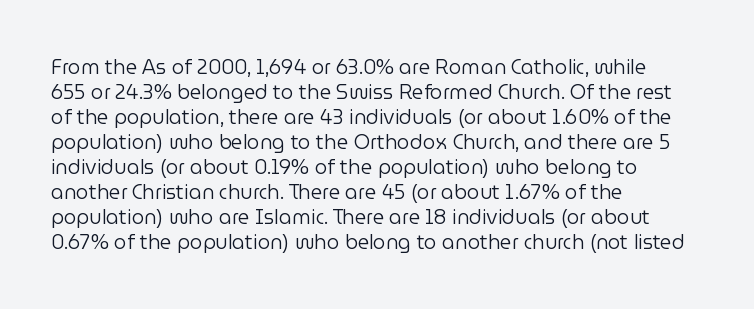
Q: Is the text bold? A: No.
Q: Is the text italic (slanted)? A: No, it is upright.
Q: Is the text underlined? A: No.
Q: How is the paragraph aligned? A: Left-aligned.
Q: Is the spacing between letters normal or unusually wide? A: Normal.
Q: Is the spacing between lines tight, normal or loose? A: Normal.
